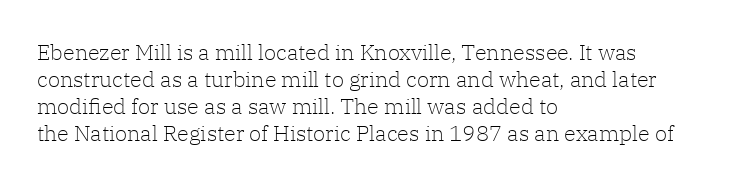
The image shows 22 px text type, upright; set left-aligned, line spacing 1.22x, normal letter spacing, not underlined.
